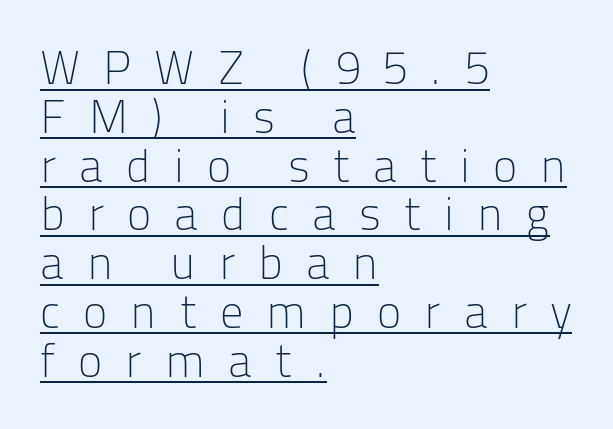
{"serif": "no", "italic": "no", "bold": "no", "weight": "light", "width": "normal", "stroke_contrast": "low", "x_height": "medium", "monospaced": "no", "underline": "yes", "align": "left", "line_spacing": "tight", "line_spacing_ratio": 1.06, "letter_spacing": "wide", "letter_spacing_em": 0.5, "glyph_px": 46}
